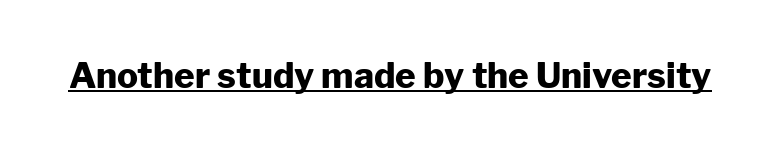
The letters advance in unequal steps, a hallmark of proportional type. The words here are underlined. Are there feet on the stems? There aren't — it's a sans. In terms of weight, the rendering is a true, heavy bold. These lines keep a tight, regular rhythm from letter to letter.
